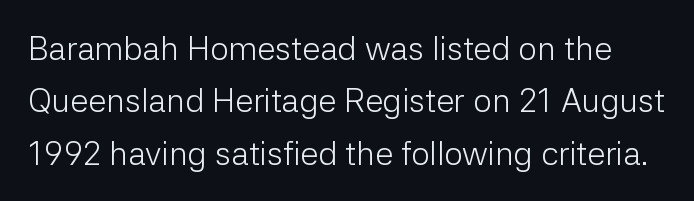
{"serif": "no", "italic": "no", "bold": "no", "weight": "light", "width": "normal", "stroke_contrast": "low", "x_height": "medium", "monospaced": "no", "underline": "no", "line_spacing": "normal", "line_spacing_ratio": 1.59, "letter_spacing": "normal", "letter_spacing_em": 0.0, "glyph_px": 33}
